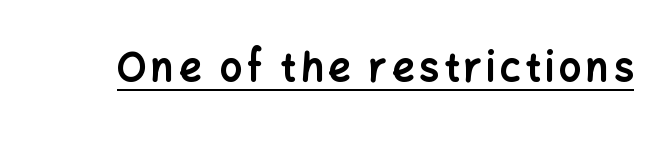
Every letter is thick-stroked: bold, no question. It's the straight-up-and-down kind of type. Varying glyph widths throughout — classic text-font behaviour. The text was rendered using a sans face with plain stroke endings. Descenders here cross a horizontal rule under the line.
